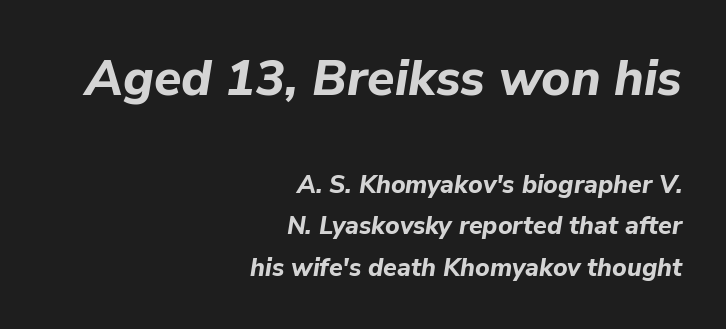
The image shows 50 px bold type, italic (leaning right); set right-aligned, normal line spacing (1.66x), normal letter spacing, not underlined; the first (top) block is 2.0x larger; low stroke contrast and a medium x-height.
